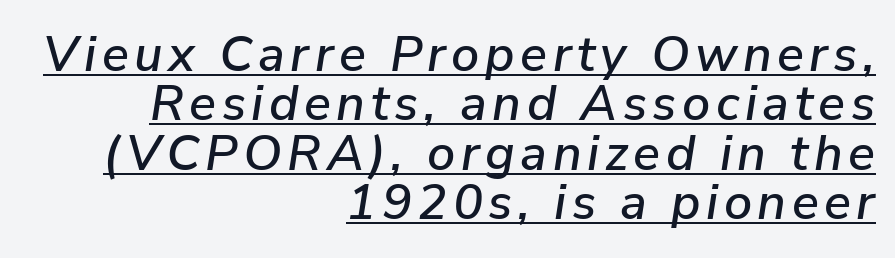
Q: Is the text italic (slanted)? A: Yes, it leans right by about 9 degrees.
Q: Is the text underlined? A: Yes.
Q: How is the paragraph aligned? A: Right-aligned.
Q: Is the spacing between lines tight, normal or loose? A: Tight.
Q: Width (condensed, normal, or wide)? A: Normal.
Q: Stroke contrast? A: Low.
Q: x-height? A: Medium.
Q: Monospaced? A: No.
